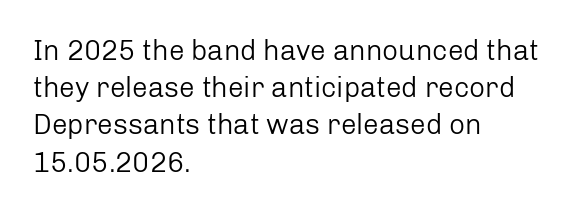
Descender tails drop into unmarked territory. Check where the strokes stop: nothing finishes them off — pure sans. Think of a printed novel: that variable character pitch is what you see here. The typography opts for an upright posture over an oblique one.
